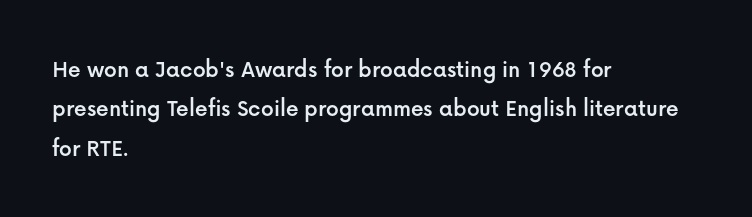
The setting favours the left margin, as ordinary paragraphs usually do. Is there any slant? The stems are plumb. A bare baseline throughout the passage. The letterforms sit shoulder to shoulder at normal distance. These lines sit exactly where default settings would place them.
